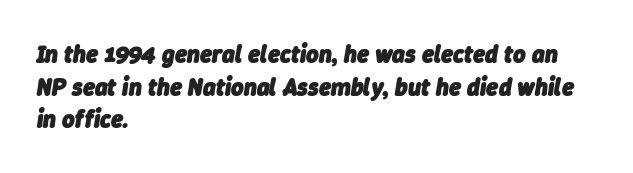
The image shows 24 px bold type, italic (leaning right); set left-aligned, normal line spacing (1.36x), normal letter spacing, not underlined.
